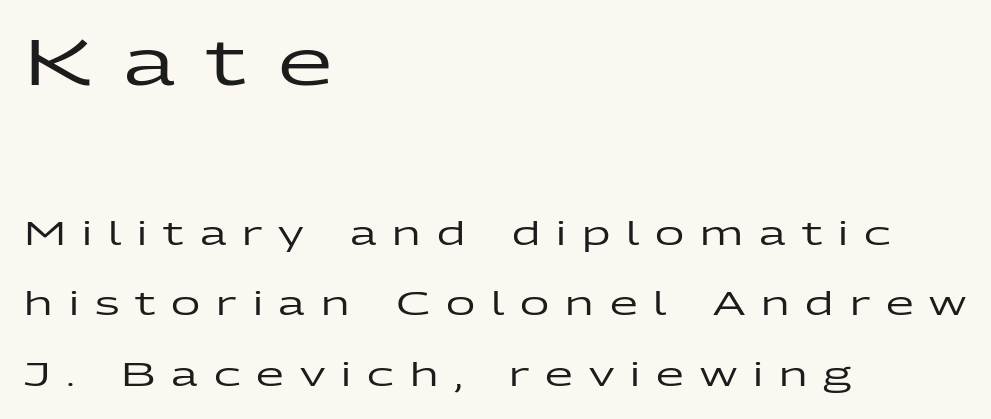
The image shows 63 px wide sans-serif type, upright; set left-aligned, loose line spacing (2.21x), unusually wide letter spacing (+0.5 em), not underlined; the first (top) block is 1.97x larger; low stroke contrast and a medium x-height.
